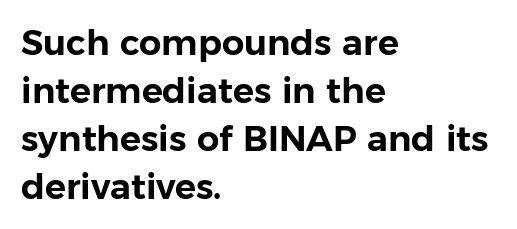
{"serif": "no", "italic": "no", "width": "normal", "stroke_contrast": "low", "x_height": "medium", "monospaced": "no", "underline": "no", "align": "left", "line_spacing": "normal", "line_spacing_ratio": 1.37, "letter_spacing": "normal", "letter_spacing_em": 0.0, "glyph_px": 35}
